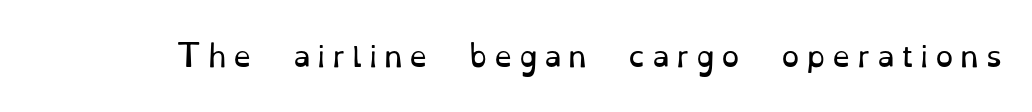
Q: Is the text bold? A: No.
Q: Is the text italic (slanted)? A: No, it is upright.
Q: Is the typeface a serif or a sans-serif typeface? A: Sans-serif.
Q: Is the text underlined? A: No.
Q: Is the spacing between letters normal or unusually wide? A: Unusually wide.
Q: Width (condensed, normal, or wide)? A: Normal.
Q: Stroke contrast? A: Low.
Q: x-height? A: Small.
Q: Monospaced? A: No.
